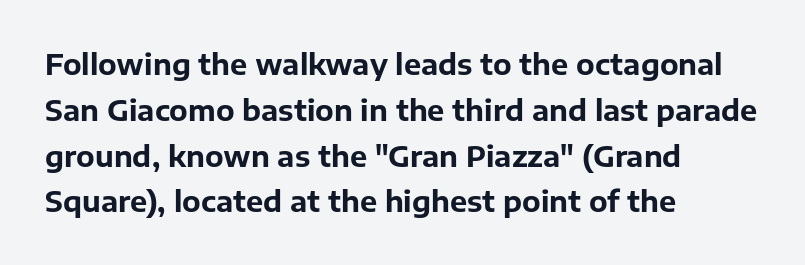
Q: Is the text bold? A: Yes.
Q: Is the text italic (slanted)? A: No, it is upright.
Q: Is the typeface a serif or a sans-serif typeface? A: Sans-serif.
Q: Is the text underlined? A: No.
Q: How is the paragraph aligned? A: Left-aligned.
Q: Is the spacing between letters normal or unusually wide? A: Normal.
Q: Is the spacing between lines tight, normal or loose? A: Normal.
Q: Width (condensed, normal, or wide)? A: Normal.
Q: Stroke contrast? A: Low.
Q: x-height? A: Medium.
Q: Monospaced? A: No.
